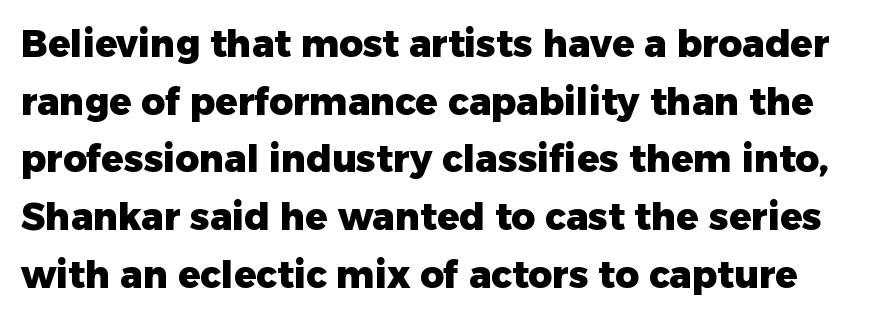
This sample keeps an unexceptional amount of space between lines. Type without underlining. The face used here has the dense, thick strokes of a bold. Proportional: the letters do not fall into vertical columns. Is this a sans? Yes — the strokes have no serifs.
